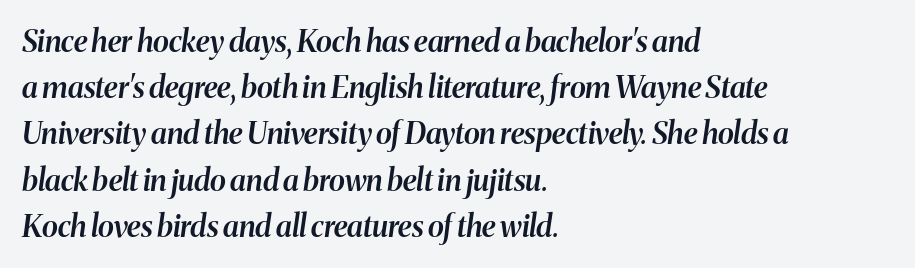
The image shows 30 px semibold type, italic (leaning right); set left-aligned, normal line spacing (1.54x), normal letter spacing, not underlined; medium stroke contrast and a medium x-height.
